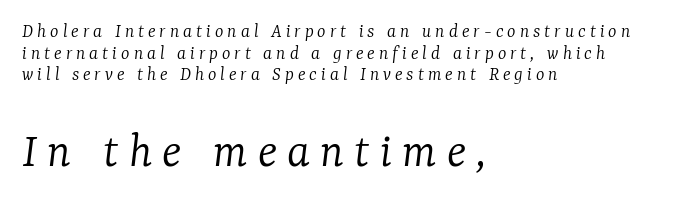
Q: Is the text bold? A: No.
Q: Is the text italic (slanted)? A: Yes, it leans right by about 7 degrees.
Q: Is the typeface a serif or a sans-serif typeface? A: Serif.
Q: Is the text underlined? A: No.
Q: How is the paragraph aligned? A: Left-aligned.
Q: Is the spacing between letters normal or unusually wide? A: Unusually wide.
Q: Is the spacing between lines tight, normal or loose? A: Tight.
Q: Which block of text is set in a larger size, the first (top) or the second (bottom)? A: The second (bottom) one.
Q: Width (condensed, normal, or wide)? A: Normal.
Q: Stroke contrast? A: Low.
Q: x-height? A: Medium.
Q: Monospaced? A: No.
